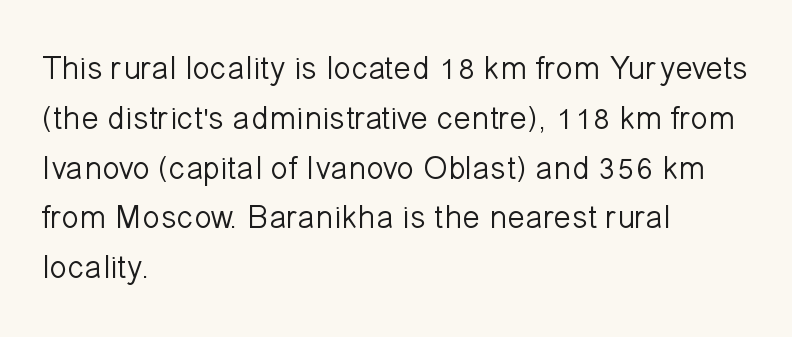
{"serif": "no", "italic": "no", "bold": "no", "weight": "light", "width": "normal", "stroke_contrast": "low", "x_height": "medium", "monospaced": "no", "underline": "no", "align": "left", "line_spacing": "normal", "line_spacing_ratio": 1.51, "letter_spacing": "normal", "letter_spacing_em": 0.0, "glyph_px": 33}
